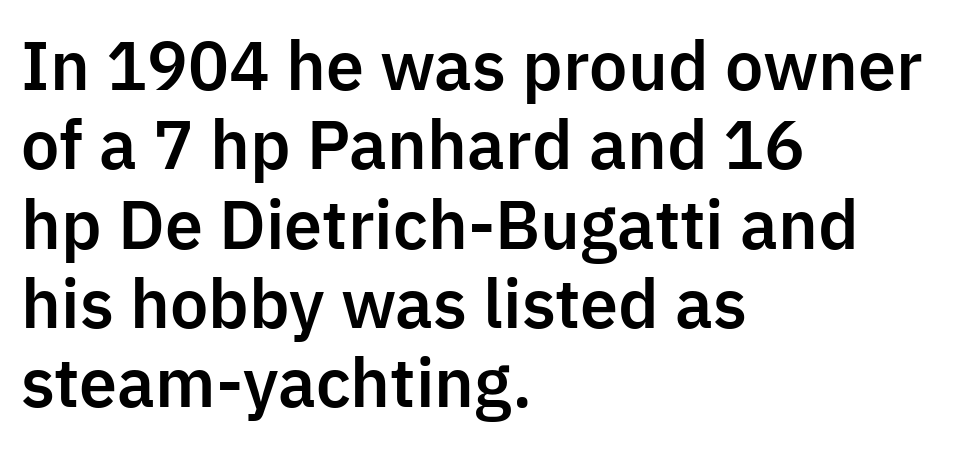
Q: Is the text italic (slanted)? A: No, it is upright.
Q: Is the typeface a serif or a sans-serif typeface? A: Sans-serif.
Q: Is the text underlined? A: No.
Q: How is the paragraph aligned? A: Left-aligned.
Q: Is the spacing between letters normal or unusually wide? A: Normal.
Q: Width (condensed, normal, or wide)? A: Normal.
Q: Stroke contrast? A: Low.
Q: x-height? A: Medium.
Q: Monospaced? A: No.
